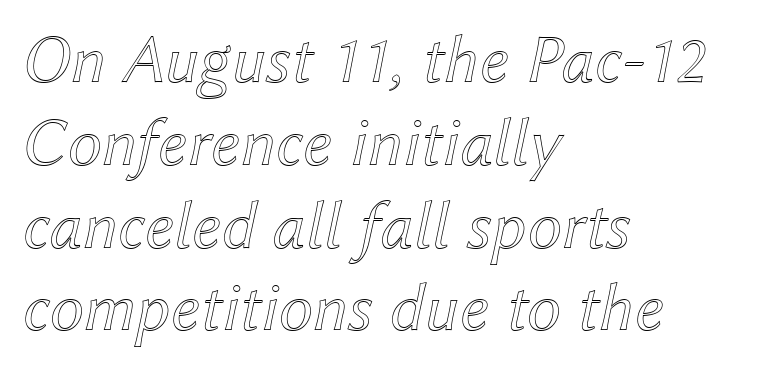
The image shows 69 px text type, italic (leaning right); set left-aligned, line spacing 1.2x, normal letter spacing, not underlined; a medium x-height.
